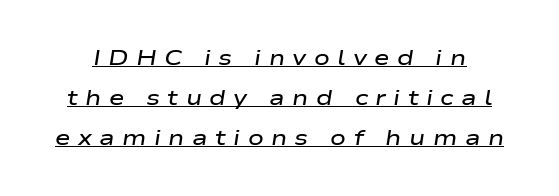
Q: Is the text bold? A: Semi-bold.
Q: Is the text italic (slanted)? A: Yes, it leans right by about 9 degrees.
Q: Is the text underlined? A: Yes.
Q: Is the spacing between letters normal or unusually wide? A: Unusually wide.
Q: Is the spacing between lines tight, normal or loose? A: Loose.
